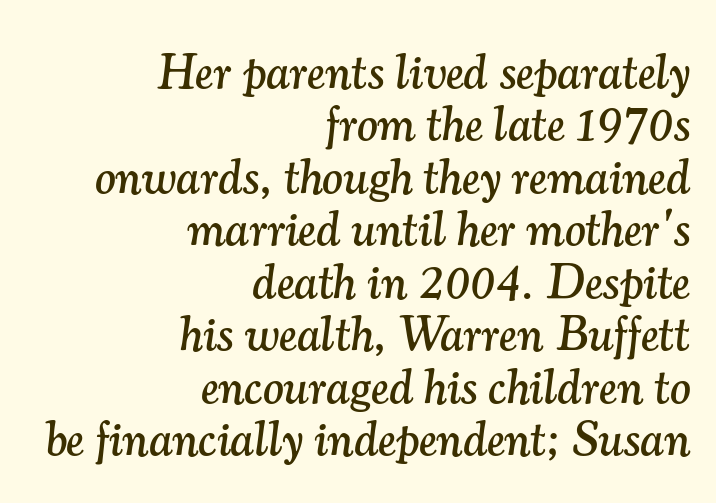
The image shows 49 px serif type, italic (leaning right); set right-aligned, tight line spacing (1.07x), normal letter spacing, not underlined; medium stroke contrast and a small x-height.
